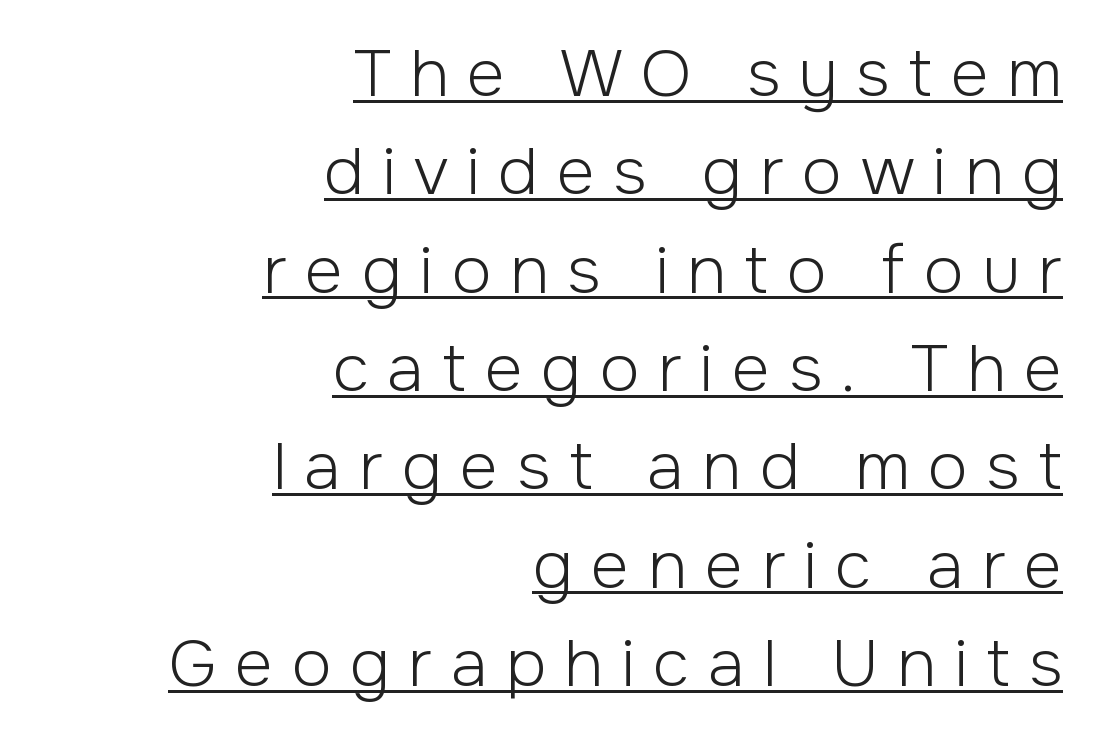
{"serif": "no", "italic": "no", "bold": "no", "weight": "light", "width": "normal", "stroke_contrast": "low", "x_height": "medium", "monospaced": "no", "underline": "yes", "align": "right", "line_spacing": "normal", "line_spacing_ratio": 1.49, "letter_spacing": "wide", "letter_spacing_em": 0.28, "glyph_px": 66}
